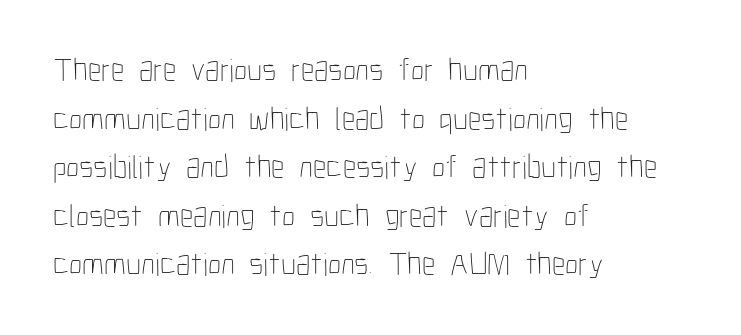
The image shows 33 px thin, condensed type, upright; set left-aligned, normal line spacing (1.47x), normal letter spacing, not underlined; low stroke contrast and a medium x-height.
